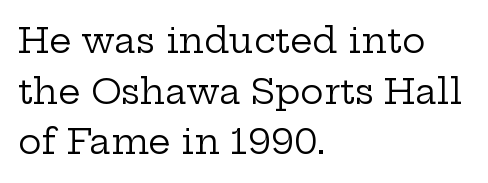
The image shows 35 px regular-weight, wide serif type, upright; set left-aligned, normal line spacing (1.45x), normal letter spacing, not underlined; low stroke contrast and a medium x-height.
